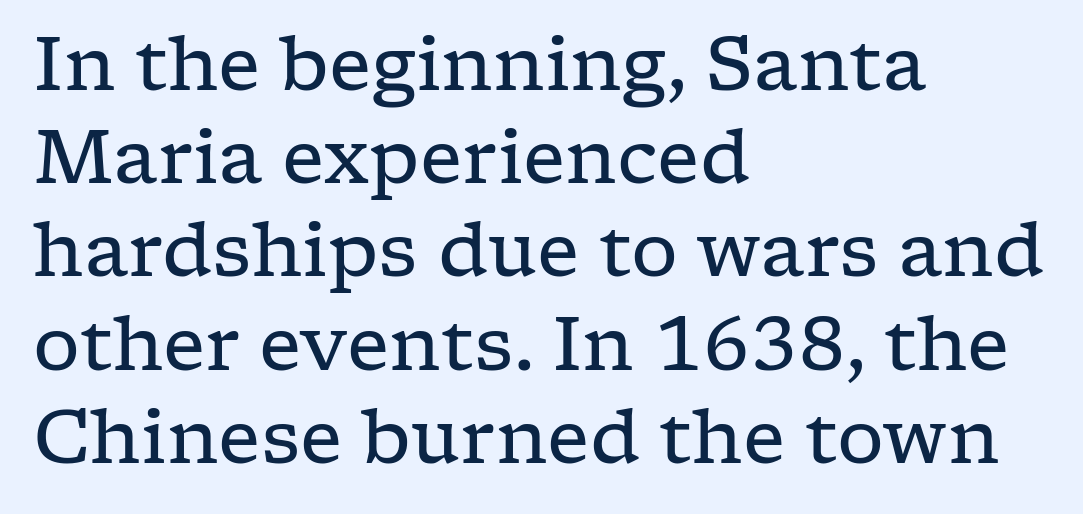
Q: Is the text bold? A: No.
Q: Is the text italic (slanted)? A: No, it is upright.
Q: Is the typeface a serif or a sans-serif typeface? A: Serif.
Q: Is the text underlined? A: No.
Q: How is the paragraph aligned? A: Left-aligned.
Q: Is the spacing between letters normal or unusually wide? A: Normal.
Q: Is the spacing between lines tight, normal or loose? A: Normal.
Q: Width (condensed, normal, or wide)? A: Wide.
Q: Stroke contrast? A: Low.
Q: x-height? A: Medium.
Q: Monospaced? A: No.
